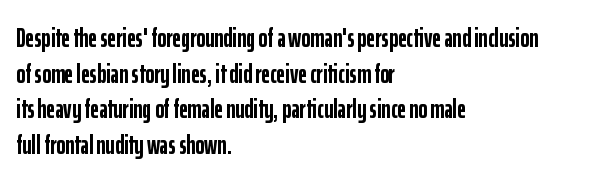
Q: Is the text bold? A: Yes.
Q: Is the text italic (slanted)? A: No, it is upright.
Q: Is the text underlined? A: No.
Q: How is the paragraph aligned? A: Left-aligned.
Q: Is the spacing between letters normal or unusually wide? A: Normal.
Q: Is the spacing between lines tight, normal or loose? A: Normal.
